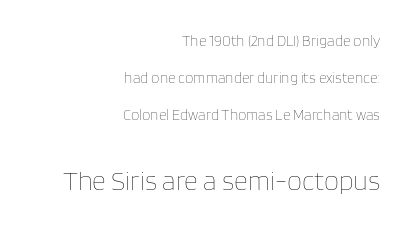
Q: Is the text bold? A: No.
Q: Is the text italic (slanted)? A: No, it is upright.
Q: Is the text underlined? A: No.
Q: How is the paragraph aligned? A: Right-aligned.
Q: Is the spacing between letters normal or unusually wide? A: Normal.
Q: Is the spacing between lines tight, normal or loose? A: Loose.
Q: Which block of text is set in a larger size, the first (top) or the second (bottom)? A: The second (bottom) one.
